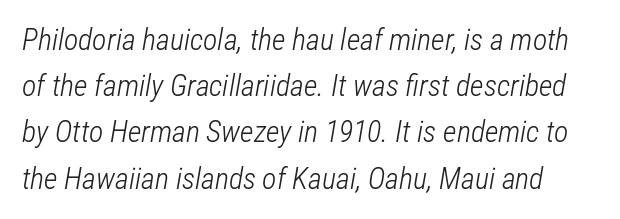
{"italic": "yes", "lean": "right", "slant_degrees": 12, "bold": "no", "weight": "light", "width": "condensed", "stroke_contrast": "low", "x_height": "medium", "monospaced": "no", "underline": "no", "line_spacing": "normal", "line_spacing_ratio": 1.54, "letter_spacing": "normal", "letter_spacing_em": 0.0, "glyph_px": 30}
